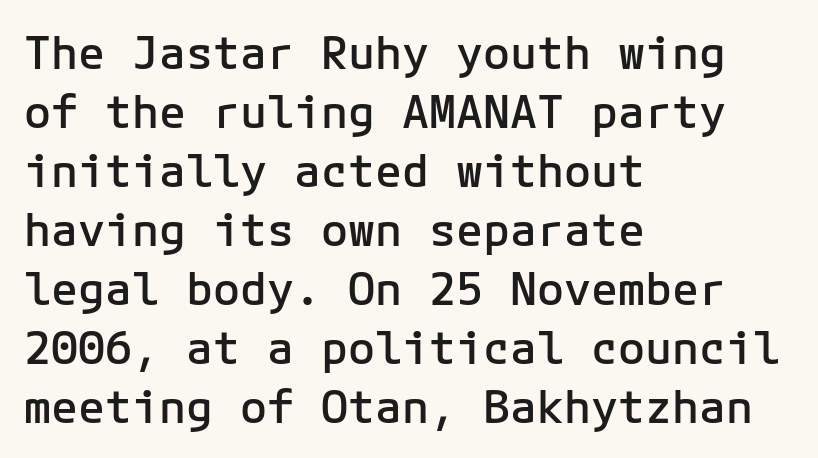
{"serif": "no", "italic": "no", "bold": "semi", "weight": "semibold", "width": "normal", "stroke_contrast": "low", "x_height": "medium", "underline": "no", "align": "left", "line_spacing": "normal", "line_spacing_ratio": 1.31, "letter_spacing": "normal", "letter_spacing_em": 0.0, "glyph_px": 45}
